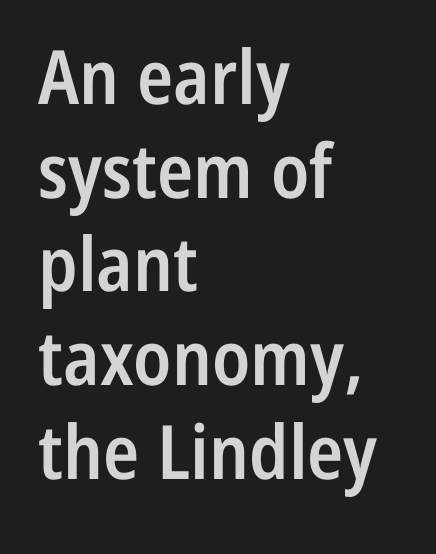
{"serif": "no", "italic": "no", "bold": "semi", "weight": "semibold", "width": "condensed", "stroke_contrast": "low", "x_height": "medium", "monospaced": "no", "underline": "no", "align": "left", "line_spacing": "normal", "line_spacing_ratio": 1.25, "letter_spacing": "normal", "letter_spacing_em": 0.0, "glyph_px": 75}
